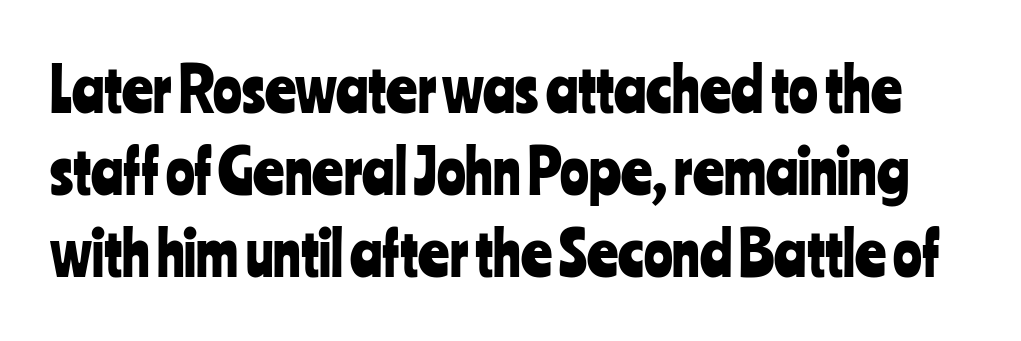
Q: Is the text italic (slanted)? A: No, it is upright.
Q: Is the typeface a serif or a sans-serif typeface? A: Sans-serif.
Q: Is the text underlined? A: No.
Q: Is the spacing between letters normal or unusually wide? A: Normal.
Q: Is the spacing between lines tight, normal or loose? A: Normal.
Q: Width (condensed, normal, or wide)? A: Condensed.
Q: Stroke contrast? A: Low.
Q: x-height? A: Medium.
Q: Monospaced? A: No.
